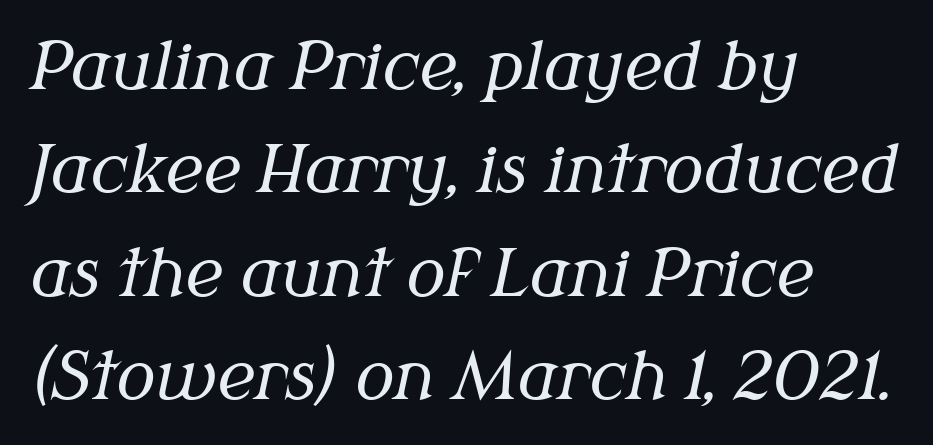
Regarding serifs, this sample has them. Quick note: italic. Is this a fixed-width face? No — the glyphs have proportional, varying widths. How are the letters spaced? Ordinarily, with no added tracking. Heaviness? Minimal to ordinary, like unemphasized prose.
